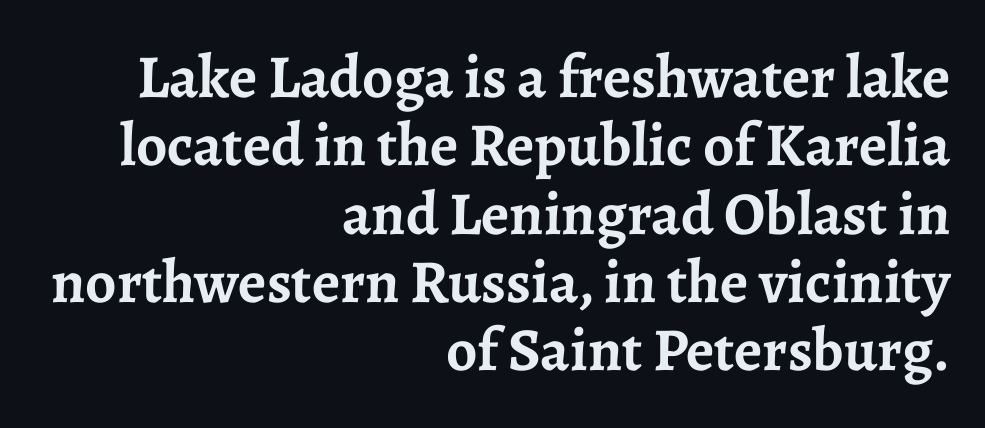
Q: Is the text bold? A: Yes.
Q: Is the text italic (slanted)? A: No, it is upright.
Q: Is the typeface a serif or a sans-serif typeface? A: Serif.
Q: Is the text underlined? A: No.
Q: How is the paragraph aligned? A: Right-aligned.
Q: Is the spacing between letters normal or unusually wide? A: Normal.
Q: Is the spacing between lines tight, normal or loose? A: Tight.
Q: Width (condensed, normal, or wide)? A: Normal.
Q: Stroke contrast? A: Low.
Q: x-height? A: Medium.
Q: Monospaced? A: No.
